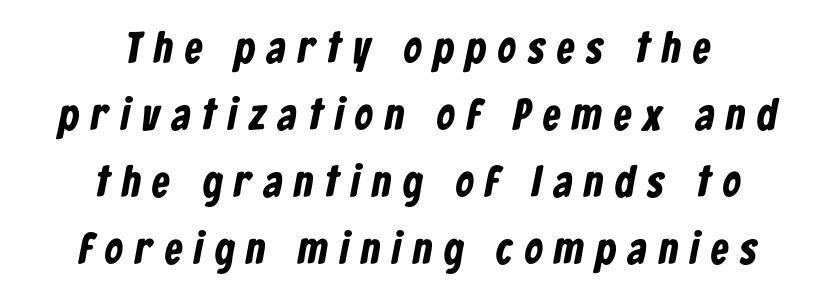
{"serif": "no", "bold": "yes", "weight": "bold", "width": "condensed", "stroke_contrast": "low", "x_height": "medium", "monospaced": "no", "underline": "no", "align": "center", "line_spacing": "normal", "line_spacing_ratio": 1.52, "letter_spacing": "wide", "letter_spacing_em": 0.28, "glyph_px": 44}
